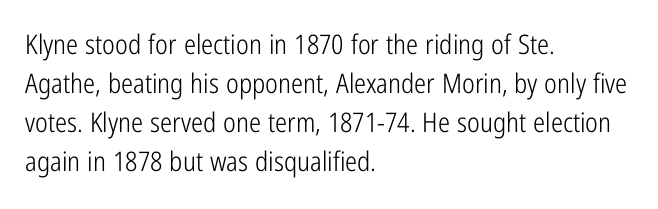
Nothing heavy about these letters — not bold at all. The block of text has a typical density, with ordinary space between rows. Posture: straight, roman, zero tilt. Quick note: underline off. The letterforms sit shoulder to shoulder at normal distance.
